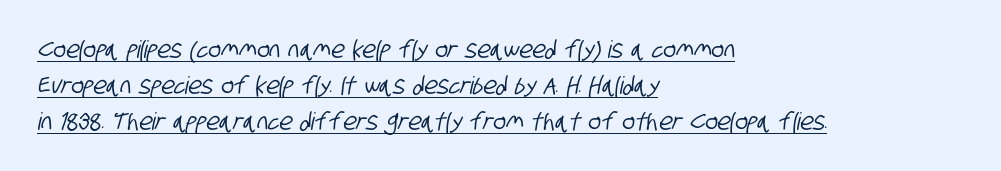
Is the letter spacing exaggerated? No — it looks like the ordinary default. Is there an underline? Yes — a line sits under the letters. How would I describe the line gaps? Plain and ordinary. The compositor pushed each line to the left boundary.
